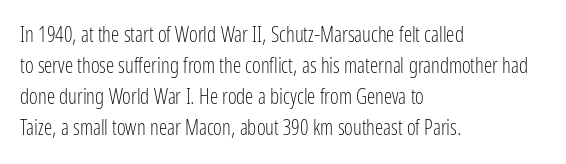
The image shows 21 px text type, upright; set left-aligned, normal line spacing (1.48x), normal letter spacing, not underlined.
